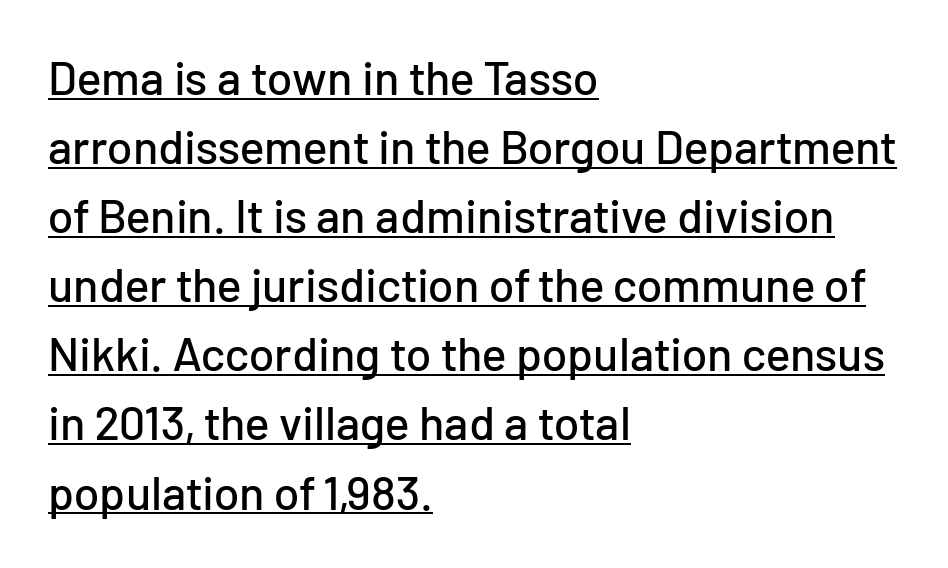
The image shows 47 px sans-serif type, upright; set left-aligned, normal line spacing (1.47x), normal letter spacing, underlined; low stroke contrast and a medium x-height.
